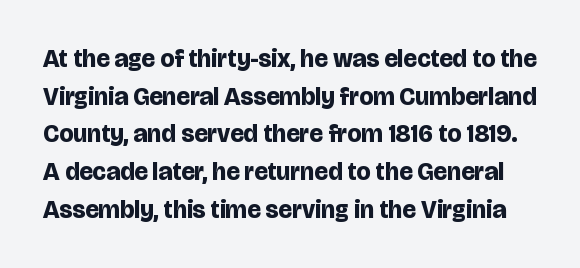
Q: Is the text bold? A: Yes.
Q: Is the text italic (slanted)? A: No, it is upright.
Q: Is the text underlined? A: No.
Q: Is the spacing between letters normal or unusually wide? A: Normal.
Q: Is the spacing between lines tight, normal or loose? A: Normal.
